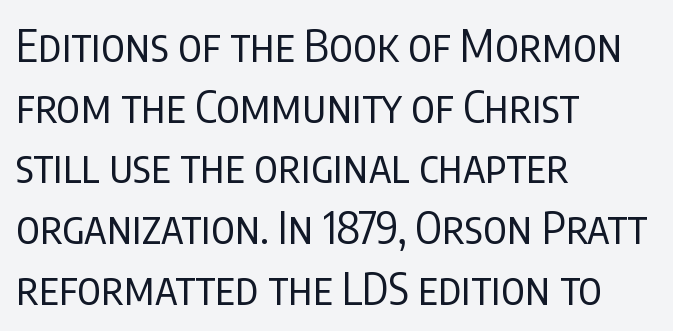
Q: Is the text bold? A: No.
Q: Is the text italic (slanted)? A: No, it is upright.
Q: Is the typeface a serif or a sans-serif typeface? A: Sans-serif.
Q: Is the text underlined? A: No.
Q: How is the paragraph aligned? A: Left-aligned.
Q: Is the spacing between letters normal or unusually wide? A: Normal.
Q: Is the spacing between lines tight, normal or loose? A: Normal.
Q: Width (condensed, normal, or wide)? A: Condensed.
Q: Stroke contrast? A: Low.
Q: x-height? A: Large.
Q: Monospaced? A: No.
